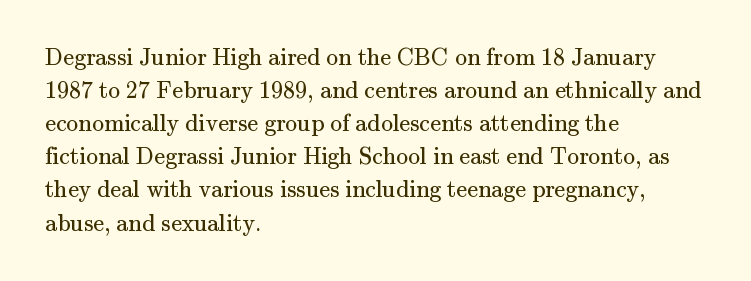
The image shows 24 px text type, upright; set left-aligned, normal line spacing (1.38x), normal letter spacing, not underlined.
